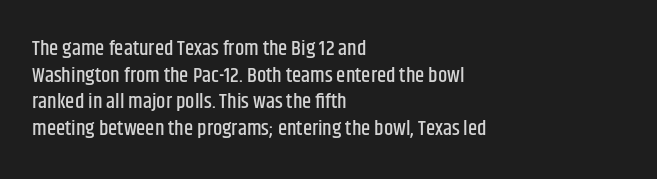
The image shows 21 px text type, upright; set left-aligned, normal line spacing (1.27x), normal letter spacing, not underlined.
